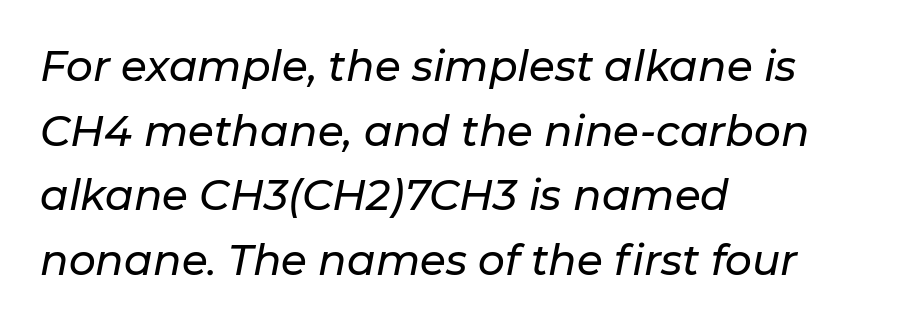
Nobody drew a line under any word here. Caption: multi-line text, flush left, ragged right. A typesetter would call this proportional, since set widths differ per character. If you drew a line through each stem, it would be angled. This sample uses plain, unmodified letter spacing. The passage shown stacks its lines at a standard gap.
